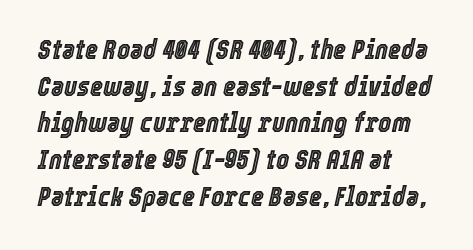
Is this a fixed-width face? No — the glyphs have proportional, varying widths. The space directly below the letters is spotless. Where is the straight margin? On the left. Each new line begins a customary step beneath the previous one. The letterforms sit shoulder to shoulder at normal distance. If you drew a line through each stem, it would be angled.
